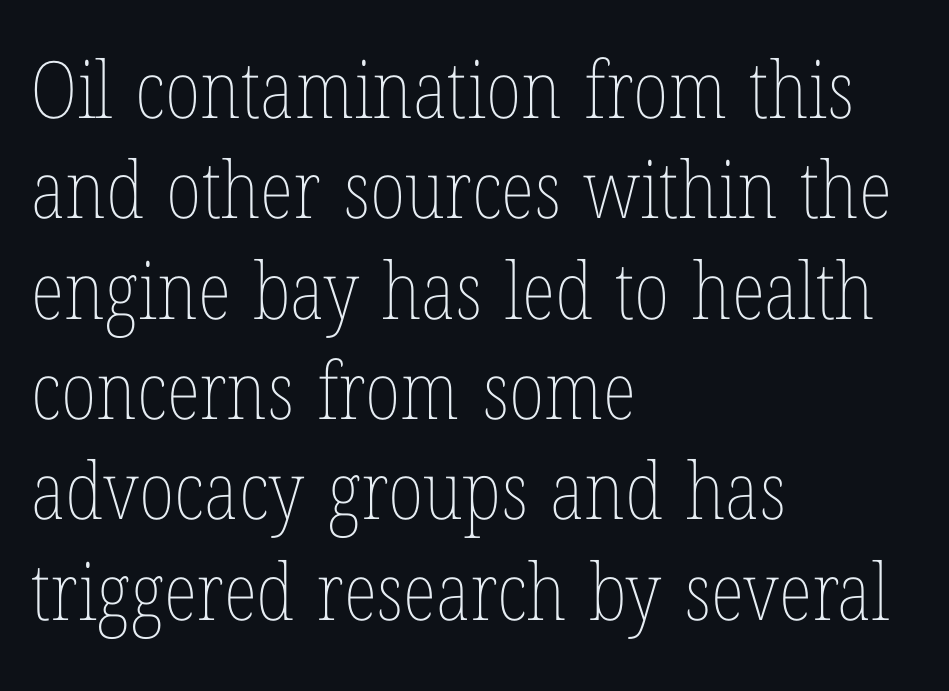
Q: Is the text bold? A: No.
Q: Is the text italic (slanted)? A: No, it is upright.
Q: Is the text underlined? A: No.
Q: How is the paragraph aligned? A: Left-aligned.
Q: Is the spacing between letters normal or unusually wide? A: Normal.
Q: Is the spacing between lines tight, normal or loose? A: Normal.
Q: Width (condensed, normal, or wide)? A: Condensed.
Q: Stroke contrast? A: Low.
Q: x-height? A: Medium.
Q: Monospaced? A: No.
